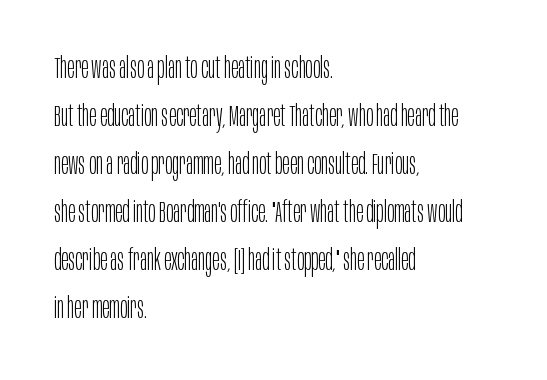
The image shows 30 px light, condensed sans-serif type, upright; set left-aligned, normal line spacing (1.6x), normal letter spacing, not underlined; low stroke contrast and a large x-height.
